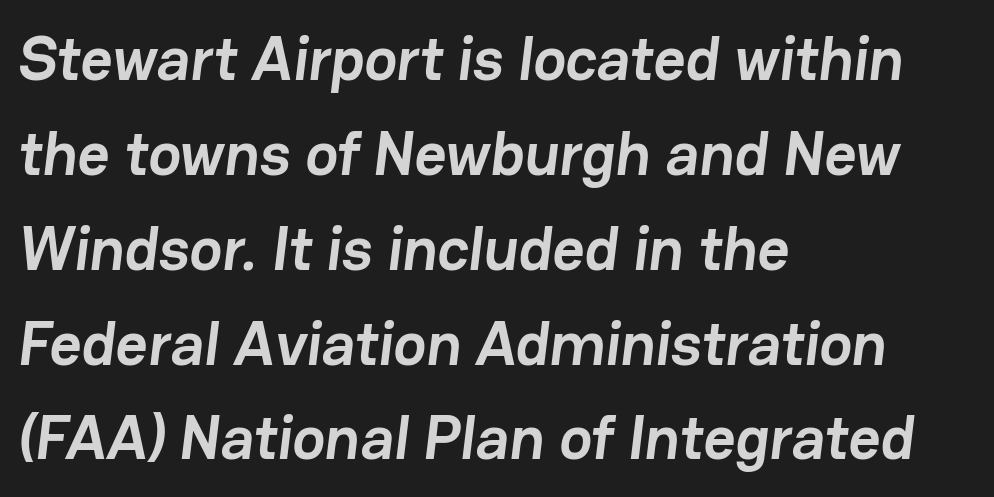
The image shows 62 px semibold sans-serif type; set left-aligned, normal line spacing (1.53x), normal letter spacing, not underlined; low stroke contrast and a medium x-height.
